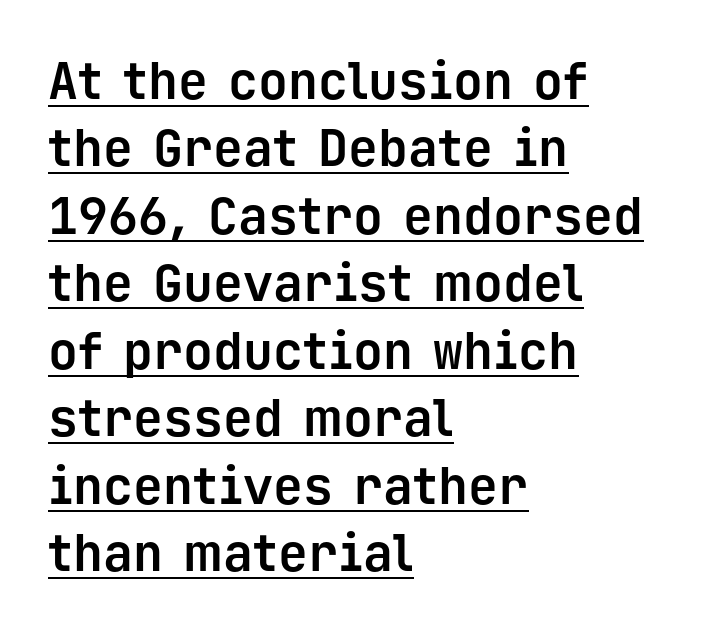
Does a line run under the words? Yes, clearly. The rendering keeps characters at their native spacing. This is the regular roman posture of the typeface. The face used here is monospaced, like something from a code editor. This rendering uses left alignment, leaving the right contour irregular.
